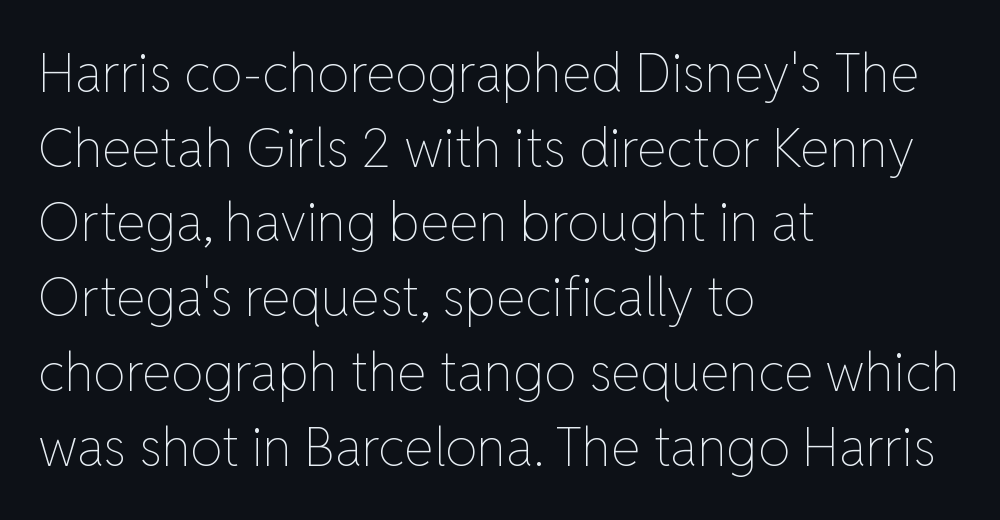
Short and long lines alike share a common starting point at left. Regarding leading, the lines here are spaced in the standard way. Posture: upright roman. Check under the words: just untouched page.
